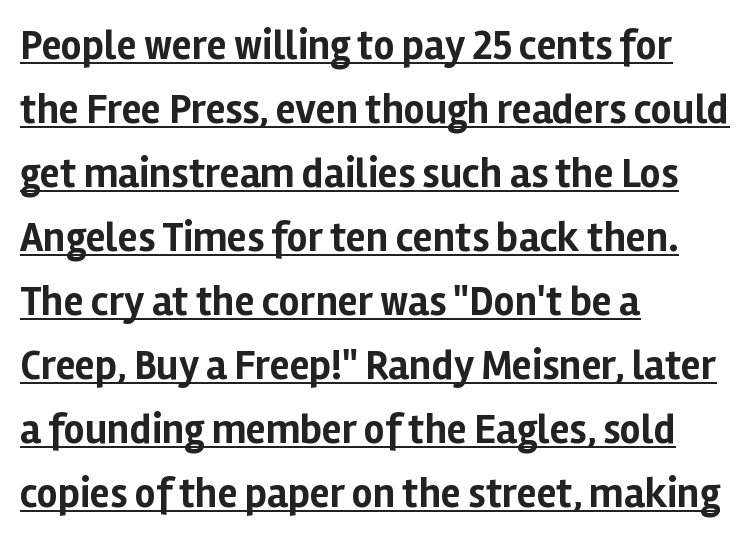
Heavy-handed strokes throughout: this text is bold. Here the designer chose a conventional face with non-uniform glyph widths. Caption: lettering with a line underneath. What kind of face is this? One without serifs — a sans. Evenly set lines give the paragraph a standard silhouette. Honestly, the letter spacing is just normal — you wouldn't notice it.
